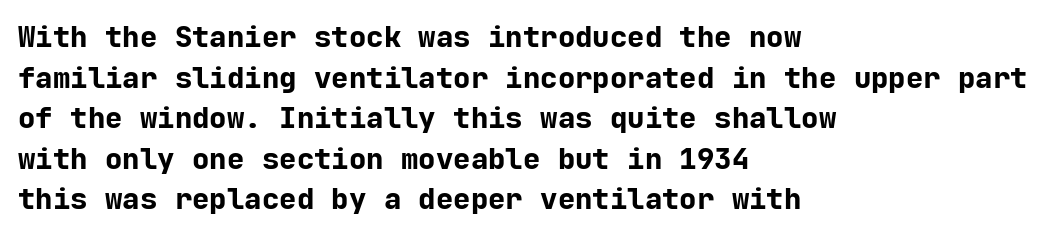
The words here are not underlined. The gaps between neighbouring characters are ordinary and unremarkable. The glyphs in this specimen are sans serif. A typesetter would call this monospace, since all characters share one set width. The face used here has the dense, thick strokes of a bold. The lines in this sample share a left origin and differ only in where they stop.
